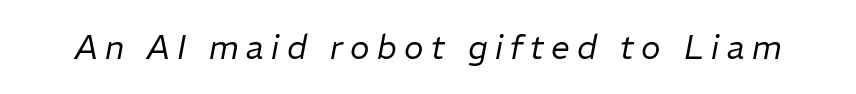
Substantial extra tracking has been applied to these lines. The face used here is proportionally spaced, like ordinary book or web type. The specimen reads as italic at a glance. The font is comparable to plain body text, perhaps lighter. This rendering features lettering with no underline.
